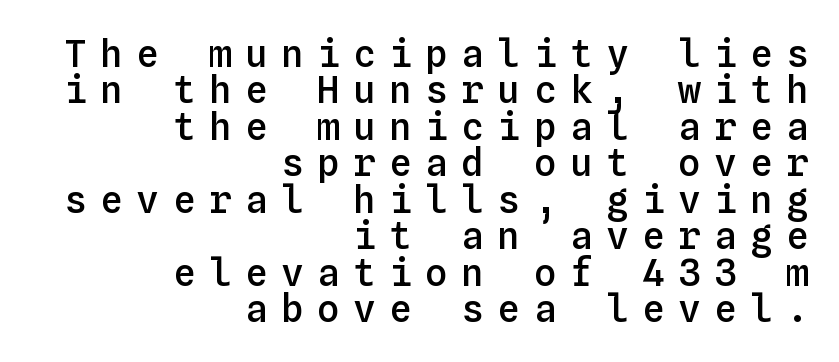
This is the regular roman posture of the typeface. This sample uses expanded letter spacing, leaving extra air between glyphs. Casual observation: everything's shoved over to the right. Vertical spacing — tight. Every character here occupies the same horizontal width, giving the sample a typewriter-like rhythm. Weight: semibold (demi).
